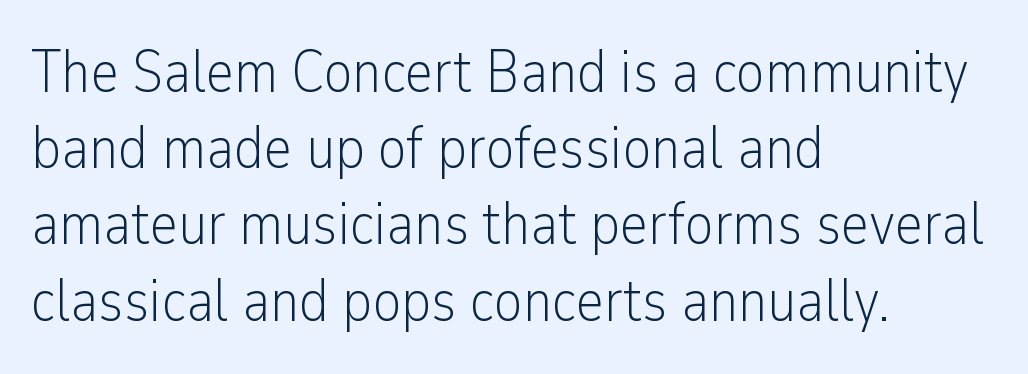
A typesetter would label this face a sans. No extra tracking has been applied to these lines. The letters advance in unequal steps, a hallmark of proportional type. Each line starts at the same left margin while the right side varies. Designer's note — italics off, roman on.
